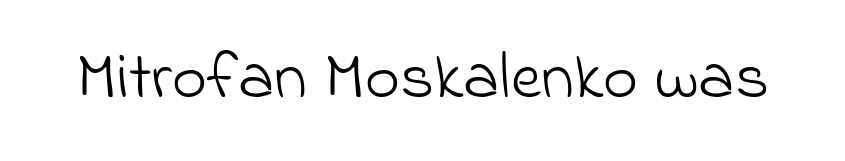
{"serif": "no", "bold": "no", "weight": "light", "width": "normal", "stroke_contrast": "low", "x_height": "small", "monospaced": "no", "underline": "no", "letter_spacing": "normal", "letter_spacing_em": 0.0, "glyph_px": 67}
